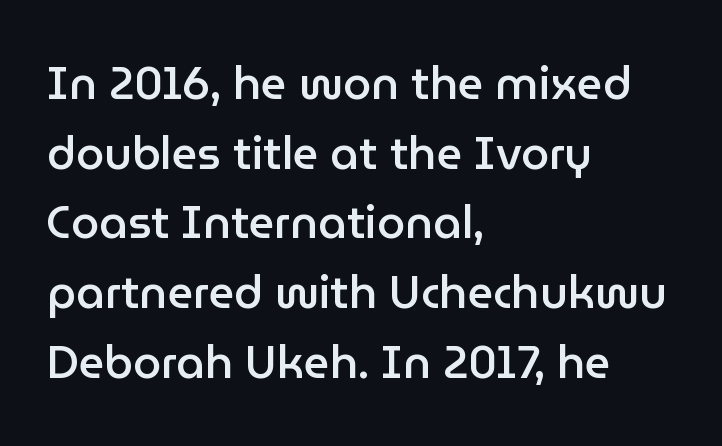
Q: Is the text bold? A: Semi-bold.
Q: Is the text italic (slanted)? A: No, it is upright.
Q: Is the typeface a serif or a sans-serif typeface? A: Sans-serif.
Q: Is the text underlined? A: No.
Q: How is the paragraph aligned? A: Left-aligned.
Q: Is the spacing between letters normal or unusually wide? A: Normal.
Q: Is the spacing between lines tight, normal or loose? A: Normal.
Q: Width (condensed, normal, or wide)? A: Normal.
Q: Stroke contrast? A: Low.
Q: x-height? A: Medium.
Q: Monospaced? A: No.
